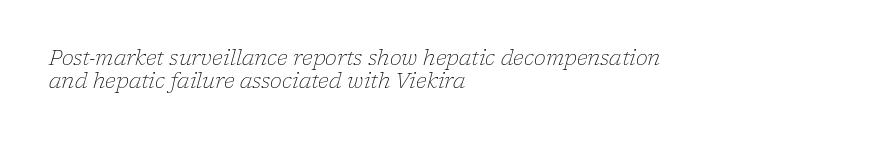
{"italic": "yes", "lean": "right", "slant_degrees": 17, "bold": "no", "underline": "no", "align": "left", "line_spacing": "tight", "line_spacing_ratio": 1.15, "letter_spacing": "normal", "letter_spacing_em": 0.0, "glyph_px": 20}
